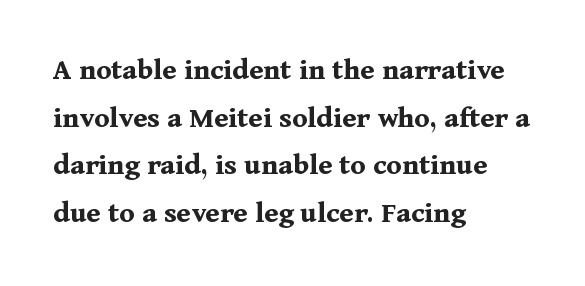
Q: Is the text bold? A: Yes.
Q: Is the text italic (slanted)? A: No, it is upright.
Q: Is the typeface a serif or a sans-serif typeface? A: Serif.
Q: Is the text underlined? A: No.
Q: How is the paragraph aligned? A: Left-aligned.
Q: Is the spacing between letters normal or unusually wide? A: Normal.
Q: Is the spacing between lines tight, normal or loose? A: Normal.
Q: Width (condensed, normal, or wide)? A: Normal.
Q: Stroke contrast? A: Medium.
Q: x-height? A: Medium.
Q: Monospaced? A: No.
